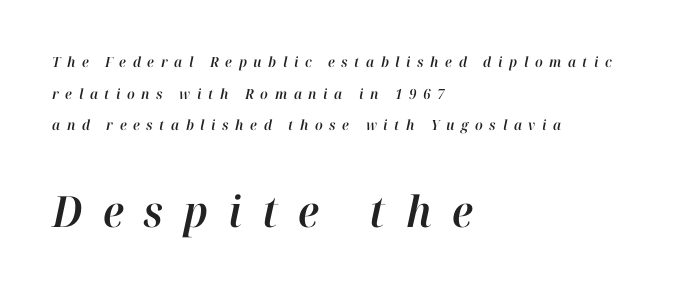
{"italic": "yes", "lean": "right", "slant_degrees": 12, "width": "normal", "stroke_contrast": "high", "x_height": "medium", "monospaced": "no", "underline": "no", "align": "left", "line_spacing": "loose", "line_spacing_ratio": 2.26, "letter_spacing": "wide", "letter_spacing_em": 0.47, "larger_block": "second", "size_ratio": 3.07, "glyph_px": 43}
